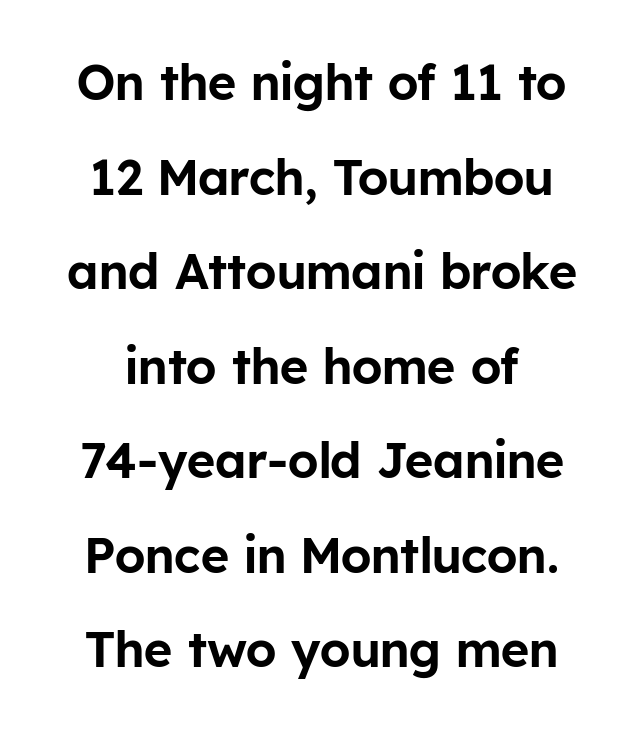
Does extra space separate the letters? No, they use regular spacing. Unmarked baselines from the first word to the last. Note: no serifs on the glyphs. Looks like regular typesetting: each glyph gets only the width it needs. No italicization has been applied; the sample stays upright. Line spacing here is loose.
